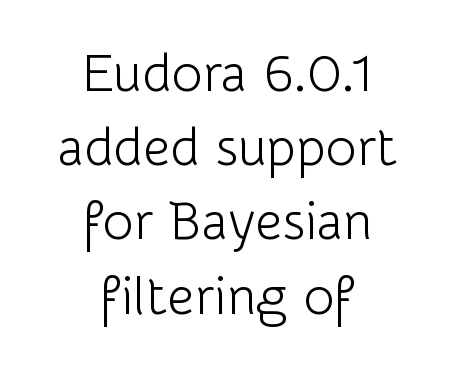
{"serif": "no", "italic": "no", "bold": "no", "weight": "light", "width": "normal", "stroke_contrast": "low", "x_height": "medium", "monospaced": "no", "underline": "no", "align": "center", "line_spacing": "normal", "line_spacing_ratio": 1.4, "letter_spacing": "normal", "letter_spacing_em": 0.0, "glyph_px": 53}
